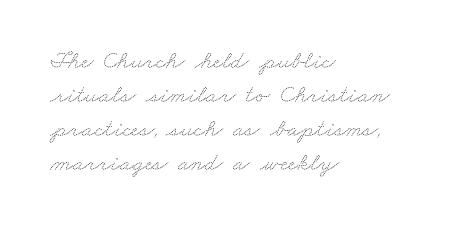
The image shows 25 px text type; set left-aligned, normal line spacing (1.36x), normal letter spacing, not underlined.
